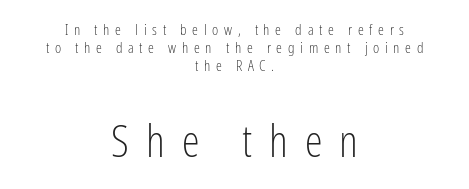
No italicization has been applied; the sample stays upright. These lines are centered, leaving both edges ragged. Heft: none added — not bold. Do the characters align in a grid? No, the font is proportional. Just letters on the line, the space beneath them empty.
